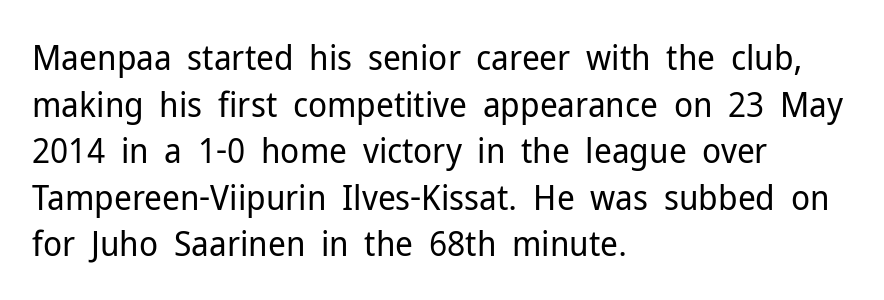
The image shows 35 px regular-weight sans-serif type, upright; set left-aligned, normal line spacing (1.33x), normal letter spacing, not underlined; low stroke contrast and a medium x-height.
